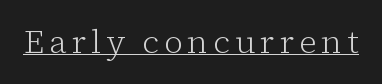
Italic: no, the glyphs are upright roman. Looks like regular typesetting: each glyph gets only the width it needs. In designer terms, the underline attribute is active on this setting. These lines are composed in type with serifs. This reads as an unemphasized weight, regular at the heaviest.
